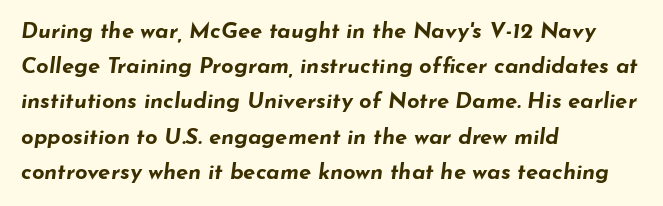
The image shows 22 px bold type, italic (leaning right); set left-aligned, normal line spacing (1.6x), normal letter spacing, not underlined.
